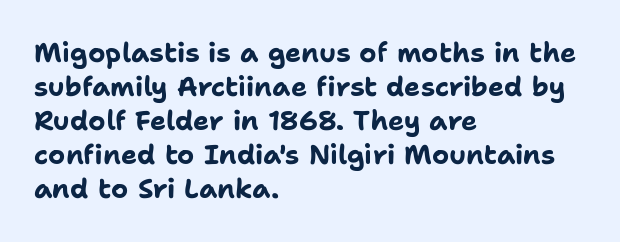
Does the weight exceed regular? Yes, all the way to bold. Short note: letters normally spaced. The space beneath each line is pristine and unruled. The typesetter chose a ragged-right arrangement here. Posture: vertical. The passage shown stacks its lines at a standard gap.
